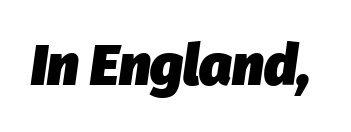
The face used here is proportionally spaced, like ordinary book or web type. Style check: oblique. Here the glyphs are tracked normally, forming tight word shapes. Type without underlining. Weight: bold.
